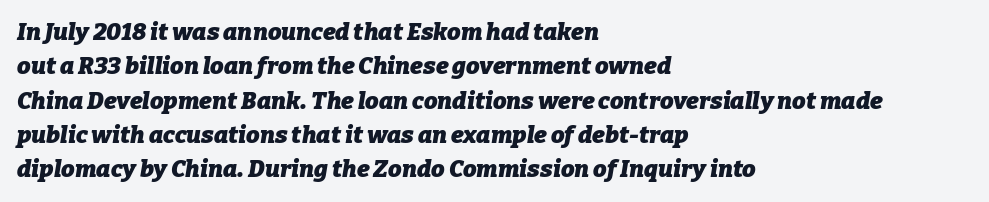
Q: Is the text bold? A: Yes.
Q: Is the text italic (slanted)? A: Yes, it leans right by about 9 degrees.
Q: Is the text underlined? A: No.
Q: How is the paragraph aligned? A: Left-aligned.
Q: Is the spacing between letters normal or unusually wide? A: Normal.
Q: Is the spacing between lines tight, normal or loose? A: Normal.
